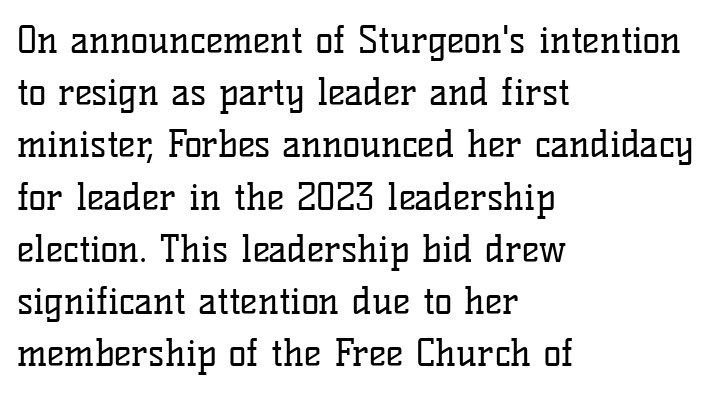
{"serif": "yes", "italic": "no", "bold": "no", "weight": "regular", "width": "normal", "stroke_contrast": "low", "x_height": "medium", "monospaced": "no", "underline": "no", "align": "left", "line_spacing": "normal", "line_spacing_ratio": 1.41, "letter_spacing": "normal", "letter_spacing_em": 0.0, "glyph_px": 37}
